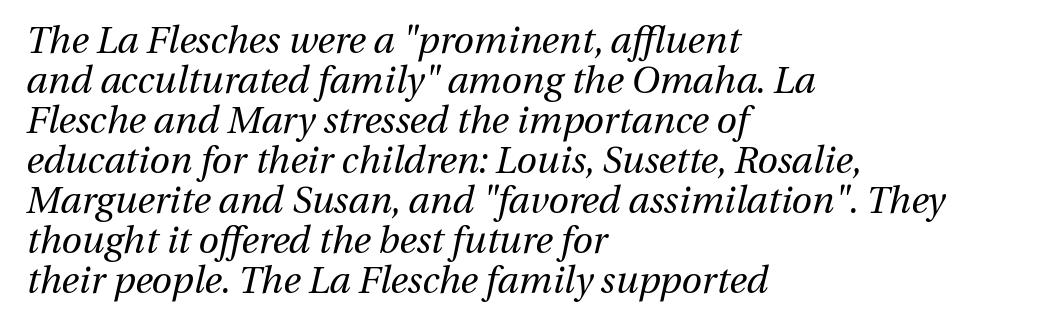
The image shows 37 px regular-weight type, italic (leaning right); set left-aligned, tight line spacing (1.08x), normal letter spacing, not underlined; medium stroke contrast and a medium x-height.
